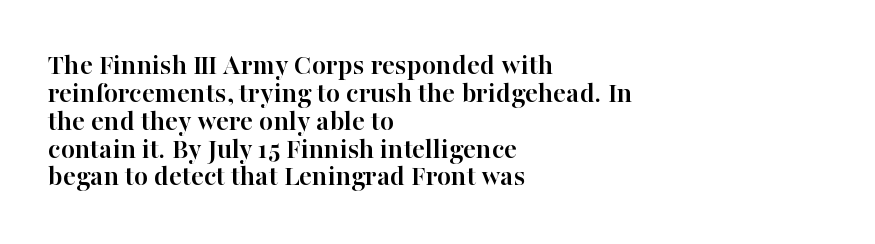
Successive baselines arrive quickly, one right under another. Italic: no, the glyphs are upright roman. Only glyphs here, with clear space below each row. Nobody touched the tracking dial on this one.
